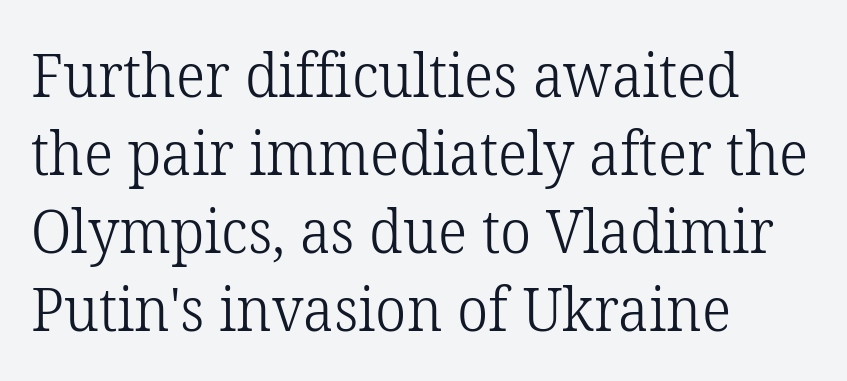
{"serif": "yes", "italic": "no", "bold": "no", "weight": "light", "width": "normal", "stroke_contrast": "low", "x_height": "medium", "monospaced": "no", "underline": "no", "align": "left", "line_spacing": "normal", "line_spacing_ratio": 1.28, "letter_spacing": "normal", "letter_spacing_em": 0.0, "glyph_px": 61}
